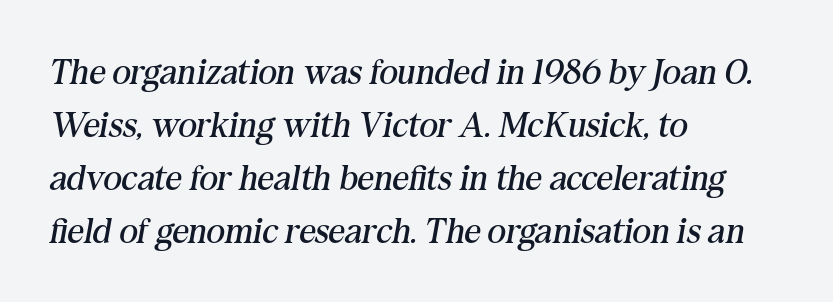
Q: Is the text bold? A: No.
Q: Is the text italic (slanted)? A: Yes, it leans right by about 10 degrees.
Q: Is the typeface a serif or a sans-serif typeface? A: Serif.
Q: Is the text underlined? A: No.
Q: How is the paragraph aligned? A: Left-aligned.
Q: Is the spacing between letters normal or unusually wide? A: Normal.
Q: Is the spacing between lines tight, normal or loose? A: Normal.
Q: Width (condensed, normal, or wide)? A: Normal.
Q: Stroke contrast? A: Medium.
Q: x-height? A: Medium.
Q: Monospaced? A: No.
